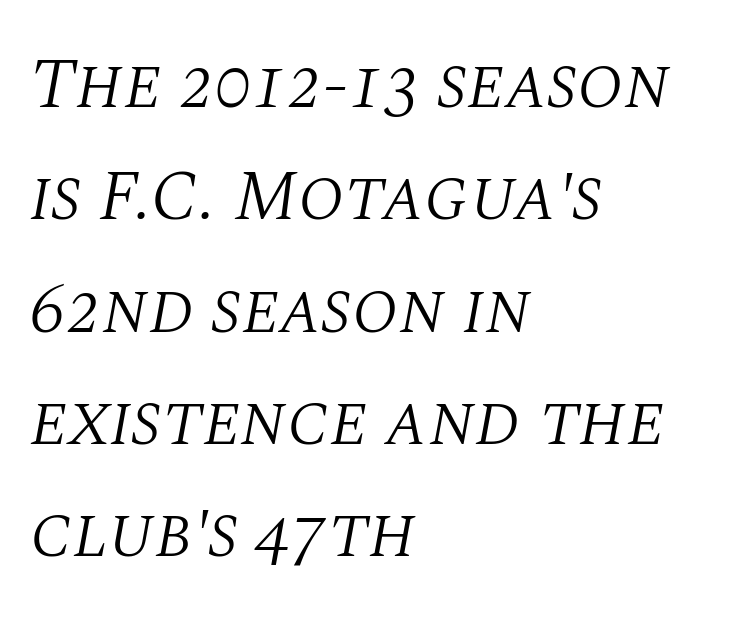
The image shows 72 px light serif type, italic (leaning right); set left-aligned, normal line spacing (1.56x), normal letter spacing, not underlined; medium stroke contrast and a large x-height.
